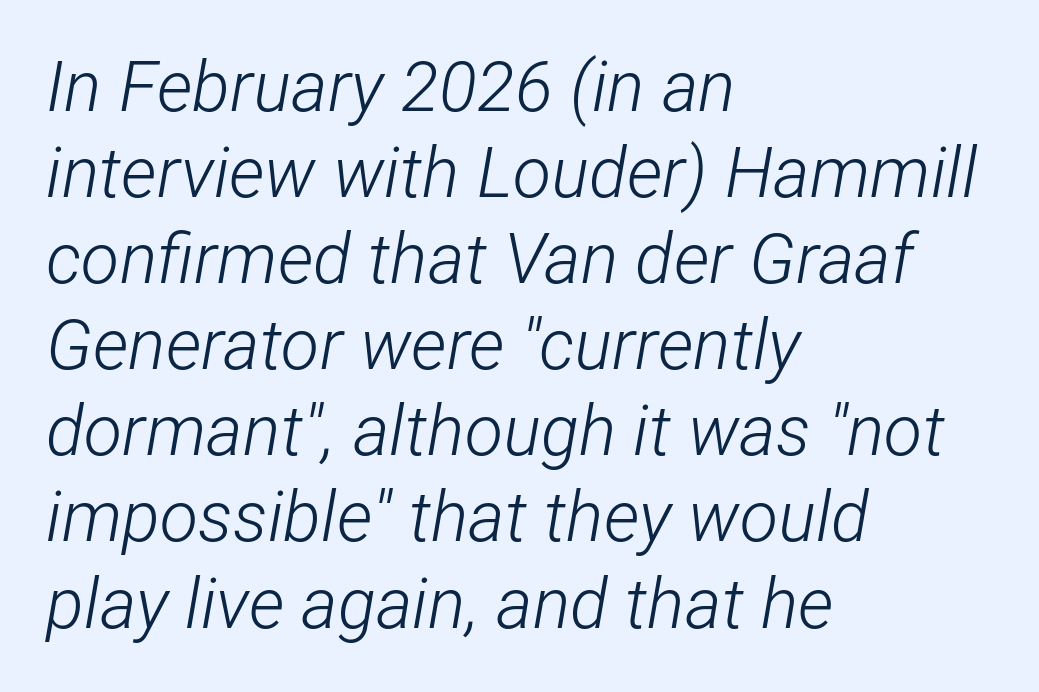
{"italic": "yes", "lean": "right", "slant_degrees": 12, "bold": "no", "weight": "light", "width": "condensed", "stroke_contrast": "low", "x_height": "medium", "monospaced": "no", "underline": "no", "align": "left", "line_spacing_ratio": 1.23, "letter_spacing": "normal", "letter_spacing_em": 0.0, "glyph_px": 70}
